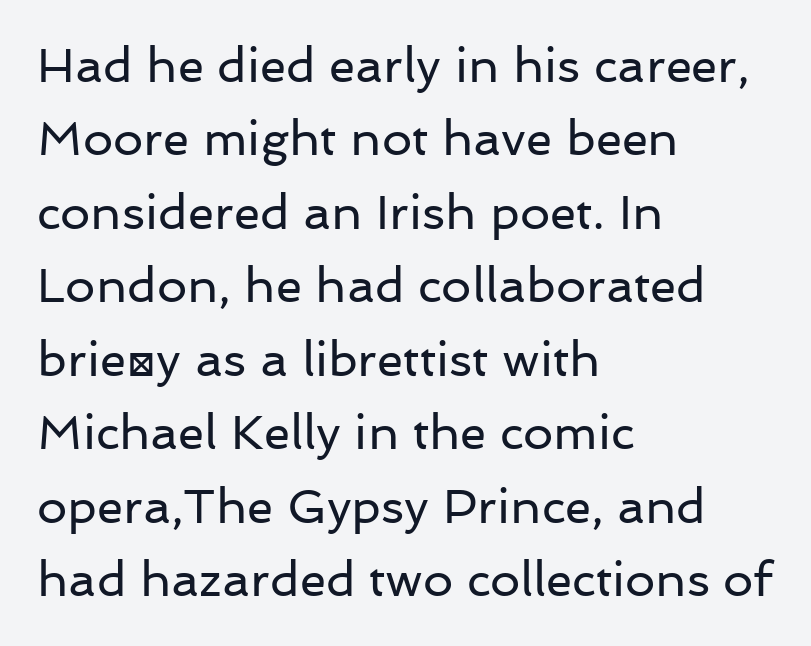
{"serif": "no", "italic": "no", "bold": "no", "weight": "regular", "width": "normal", "stroke_contrast": "low", "x_height": "medium", "monospaced": "no", "underline": "no", "align": "left", "line_spacing": "normal", "line_spacing_ratio": 1.53, "letter_spacing": "normal", "letter_spacing_em": 0.0, "glyph_px": 48}
